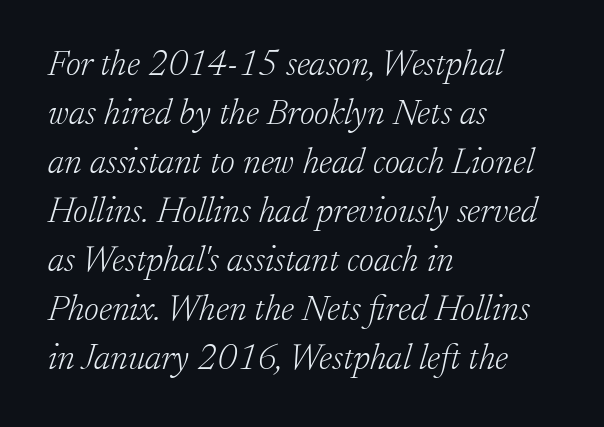
{"serif": "yes", "italic": "yes", "lean": "right", "slant_degrees": 17, "bold": "no", "weight": "light", "width": "normal", "stroke_contrast": "low", "x_height": "small", "monospaced": "no", "underline": "no", "align": "left", "line_spacing": "normal", "line_spacing_ratio": 1.36, "letter_spacing": "normal", "letter_spacing_em": 0.0, "glyph_px": 36}
